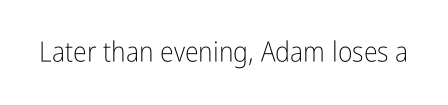
Q: Is the text bold? A: No.
Q: Is the text italic (slanted)? A: No, it is upright.
Q: Is the typeface a serif or a sans-serif typeface? A: Sans-serif.
Q: Is the text underlined? A: No.
Q: Is the spacing between letters normal or unusually wide? A: Normal.
Q: Width (condensed, normal, or wide)? A: Condensed.
Q: Stroke contrast? A: Low.
Q: x-height? A: Medium.
Q: Monospaced? A: No.
